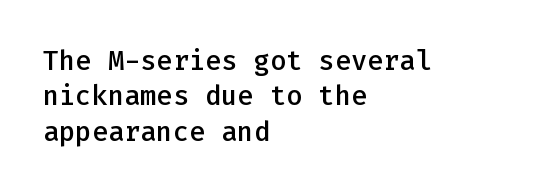
Nobody drew a line under any word here. In terms of leading, this rendering sits right in the middle. Typographic density is moderately raised because the face is semibold. Standard letterfit; no display-style spreading of the glyphs. The text block is weighted toward the left margin, trailing off unevenly rightward. The lettering stays uniformly vertical, giving the passage a roman look.
